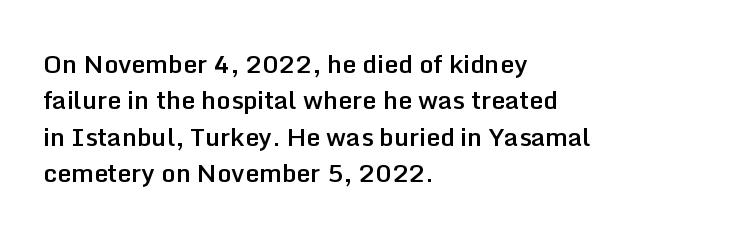
Q: Is the text bold? A: Semi-bold.
Q: Is the text italic (slanted)? A: No, it is upright.
Q: Is the text underlined? A: No.
Q: How is the paragraph aligned? A: Left-aligned.
Q: Is the spacing between letters normal or unusually wide? A: Normal.
Q: Is the spacing between lines tight, normal or loose? A: Normal.
